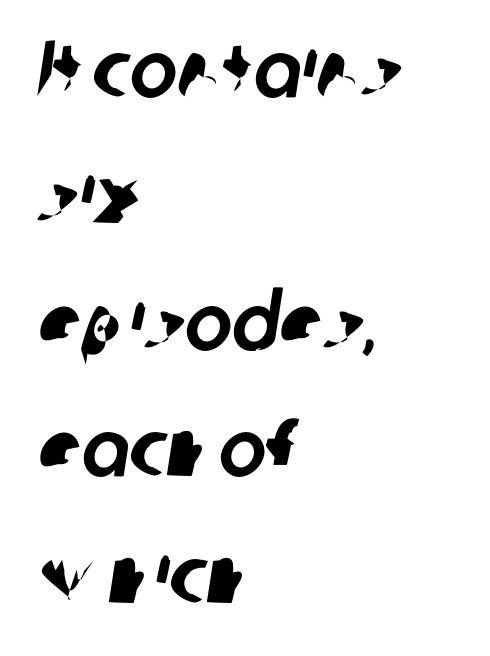
{"serif": "no", "width": "normal", "stroke_contrast": "low", "x_height": "medium", "monospaced": "no", "underline": "no", "align": "left", "line_spacing": "normal", "line_spacing_ratio": 1.58, "letter_spacing": "normal", "letter_spacing_em": 0.0, "glyph_px": 80}
